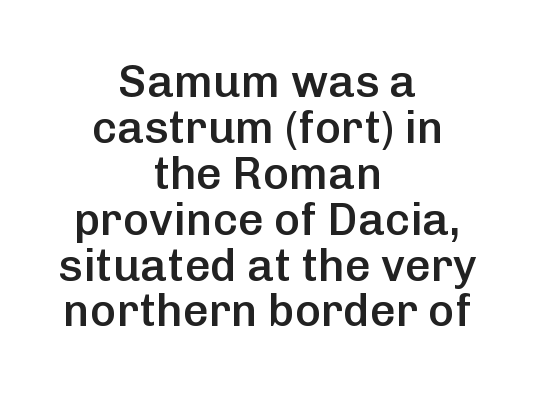
The rendering shows plain stroke endings on the letterforms — a sans-serif design. Firm but not heavy-handed strokes: this text is semibold. The zone under the glyphs is completely vacant. This is the regular roman posture of the typeface. Note the varied advance widths — an 'i' is clearly narrower than an 'm'.
